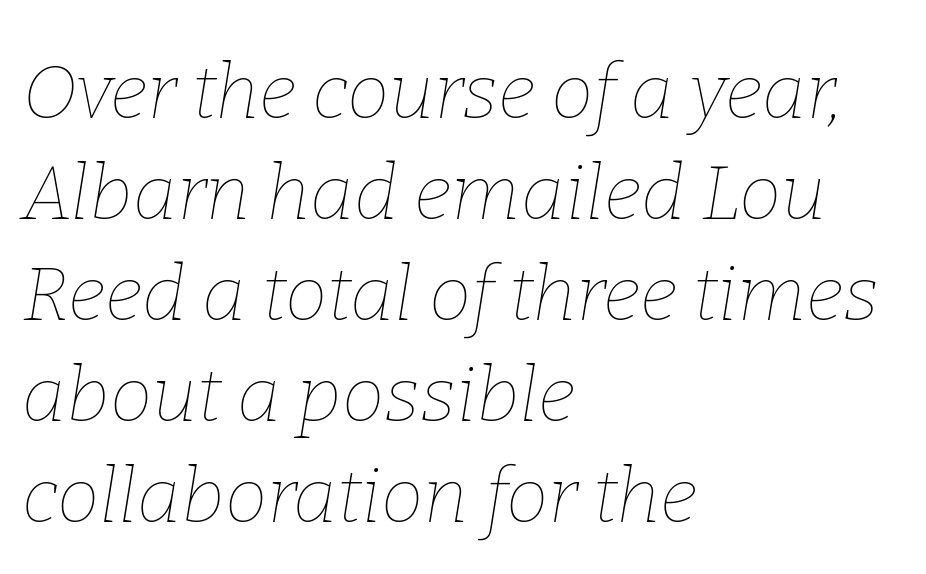
The image shows 76 px thin type, italic (leaning right); set left-aligned, normal line spacing (1.33x), normal letter spacing, not underlined; low stroke contrast and a medium x-height.
